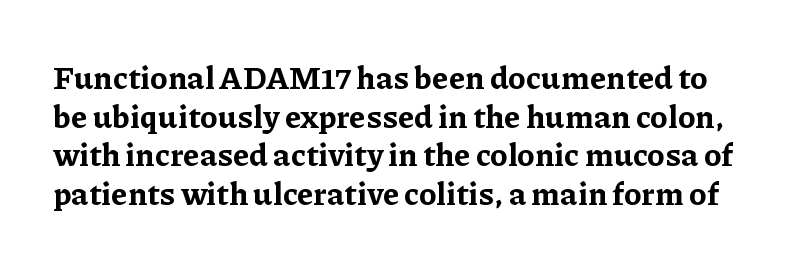
The image shows 32 px bold serif type, upright; set line spacing 1.21x, normal letter spacing, not underlined; low stroke contrast and a medium x-height.
